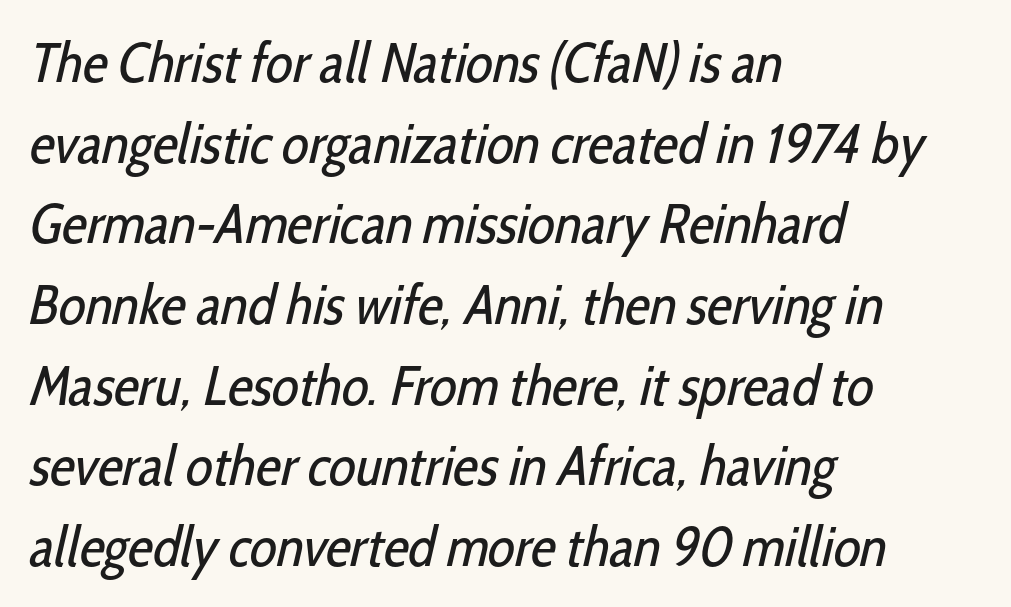
The letters sit at their default tracking, neither squeezed nor spread. The characters are drawn with everyday or finer stroke widths. I'd call this a sans setting — the letters go barefoot. The rendering uses natural spacing where letterforms have individual widths. Left-aligned paragraph, ragged on the right. Glance below the letters and you will spot only blank space.
